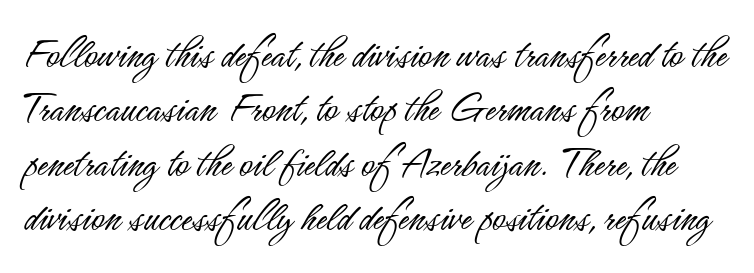
{"serif": "no", "bold": "no", "weight": "light", "width": "condensed", "stroke_contrast": "low", "x_height": "small", "monospaced": "no", "underline": "no", "align": "left", "line_spacing_ratio": 1.21, "letter_spacing": "normal", "letter_spacing_em": 0.0, "glyph_px": 45}
